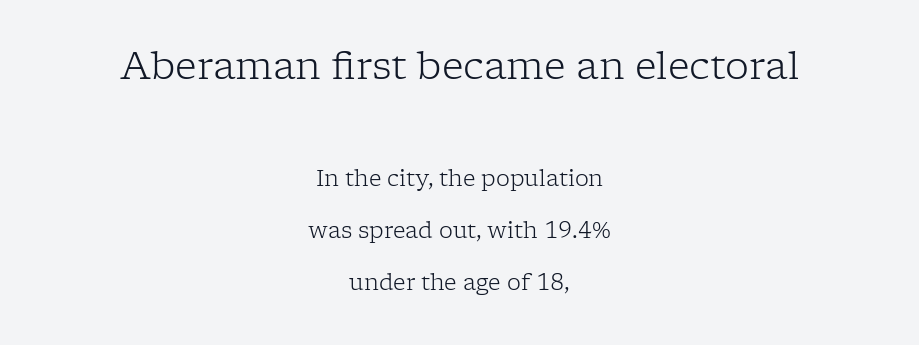
Q: Is the text bold? A: No.
Q: Is the text italic (slanted)? A: No, it is upright.
Q: Is the typeface a serif or a sans-serif typeface? A: Serif.
Q: Is the text underlined? A: No.
Q: How is the paragraph aligned? A: Centered.
Q: Is the spacing between letters normal or unusually wide? A: Normal.
Q: Is the spacing between lines tight, normal or loose? A: Loose.
Q: Which block of text is set in a larger size, the first (top) or the second (bottom)? A: The first (top) one.
Q: Width (condensed, normal, or wide)? A: Normal.
Q: Stroke contrast? A: Low.
Q: x-height? A: Medium.
Q: Monospaced? A: No.
